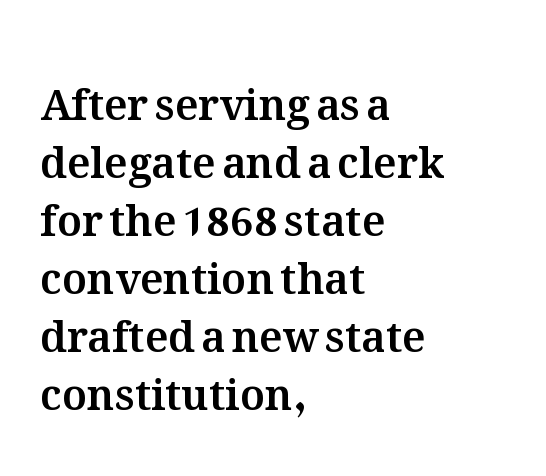
The image shows 42 px text type, upright; set left-aligned, normal line spacing (1.38x), normal letter spacing, not underlined; medium stroke contrast and a medium x-height.
